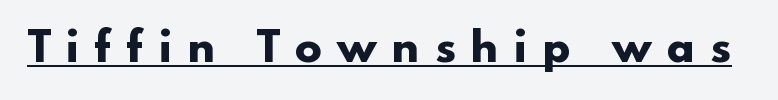
Students, observe the line beneath the letters — that is underlining. Italic? Not at all — the glyphs are vertical. The letters advance in unequal steps, a hallmark of proportional type. Is the type bold? Yes — the strokes are clearly thick and heavy.
